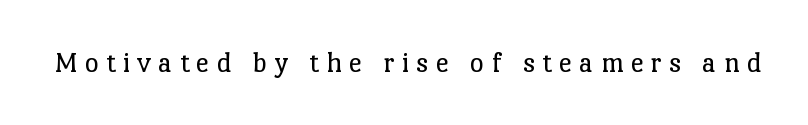
The image shows 30 px regular-weight serif type, upright; set unusually wide letter spacing (+0.24 em), not underlined; low stroke contrast and a medium x-height.
